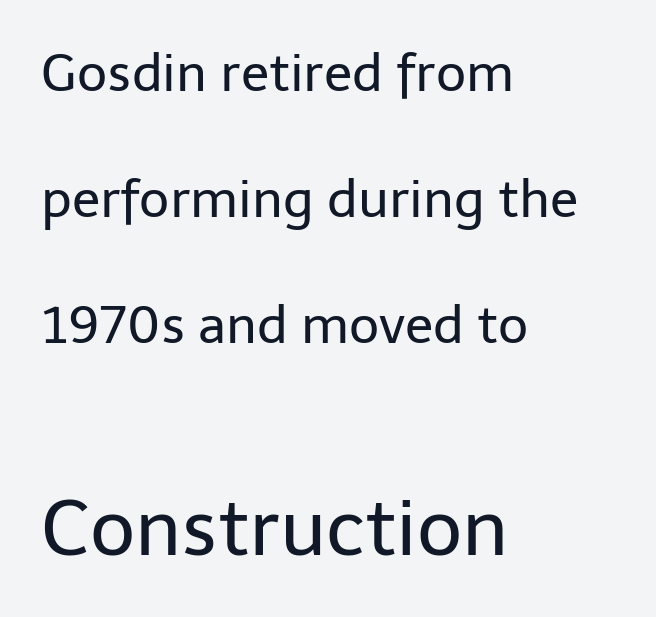
{"serif": "no", "italic": "no", "bold": "no", "weight": "regular", "width": "normal", "stroke_contrast": "low", "x_height": "medium", "monospaced": "no", "underline": "no", "align": "left", "line_spacing": "loose", "line_spacing_ratio": 2.42, "letter_spacing": "normal", "letter_spacing_em": 0.0, "larger_block": "second", "size_ratio": 1.5, "glyph_px": 78}
